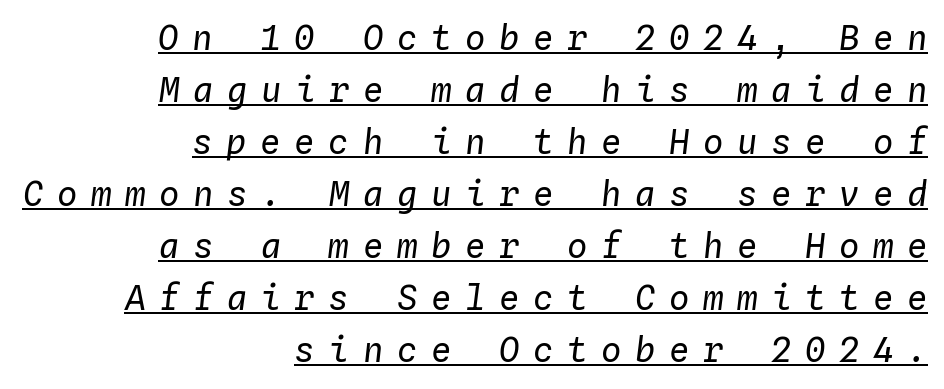
There's an unmistakable incline to the writing here. One-word summary of the alignment: right. Underline: present. Stems and bowls with no extra thickness — not bold.
